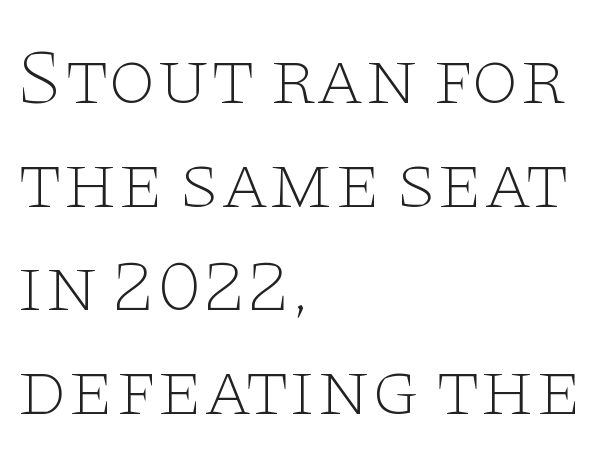
The line-height multiplier appears to be the usual default. Quick note: not italic, upright. Words float on clear page, feet unadorned. Each letter keeps its own natural width here, so spacing adapts to shape. Letter spacing: default. To sum up the face: it has serifs.
